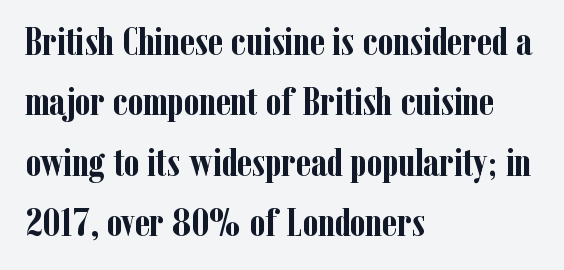
{"serif": "yes", "italic": "no", "bold": "yes", "weight": "semibold", "width": "condensed", "stroke_contrast": "low", "x_height": "medium", "monospaced": "no", "underline": "no", "align": "left", "line_spacing": "normal", "line_spacing_ratio": 1.51, "letter_spacing": "normal", "letter_spacing_em": 0.0, "glyph_px": 40}
